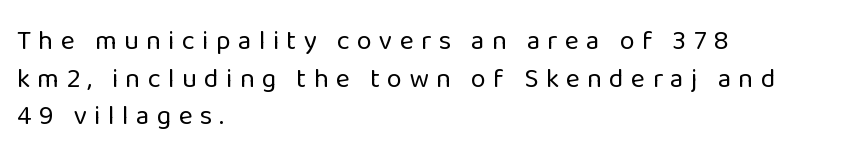
Horizontally, the lines are justified to the leading edge only. Just letters on the line, the space beneath them empty. Does the lettering tilt? It doesn't — this is upright. Stroke mass is kept to a normal reading level or below. The gaps between neighbouring characters are conspicuously large.
